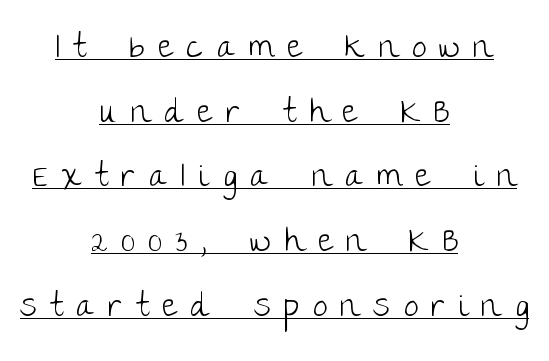
{"serif": "no", "italic": "no", "bold": "no", "weight": "light", "width": "normal", "stroke_contrast": "low", "x_height": "large", "monospaced": "no", "underline": "yes", "align": "center", "line_spacing": "loose", "line_spacing_ratio": 1.96, "letter_spacing": "wide", "letter_spacing_em": 0.41, "glyph_px": 33}
